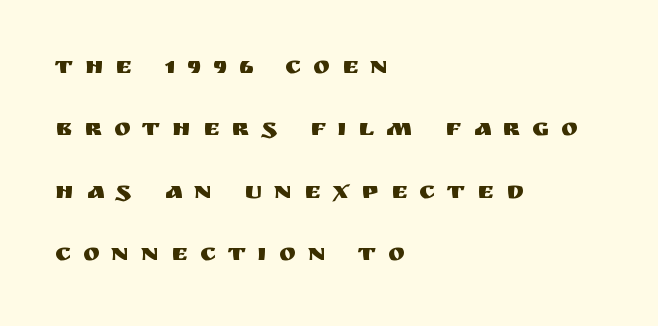
The image shows 25 px text type, upright; set left-aligned, loose line spacing (2.5x), unusually wide letter spacing (+0.48 em), not underlined.
